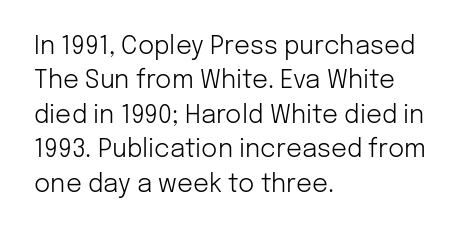
Spacing between characters is what you'd get straight out of the box. The passage shown is not underscored anywhere. The lines in this sample share a left origin and differ only in where they stop. The lines sit at an ordinary, default distance from one another. Is the type heavy? It reads as light-to-regular instead.
